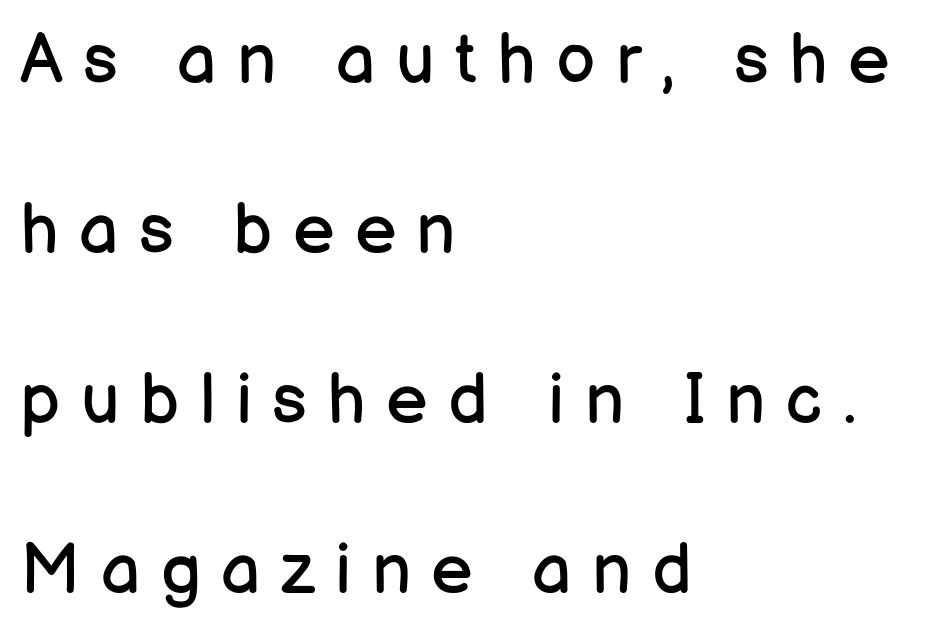
The image shows 70 px regular-weight sans-serif type, upright; set left-aligned, loose line spacing (2.43x), unusually wide letter spacing (+0.29 em), not underlined; low stroke contrast and a medium x-height.
